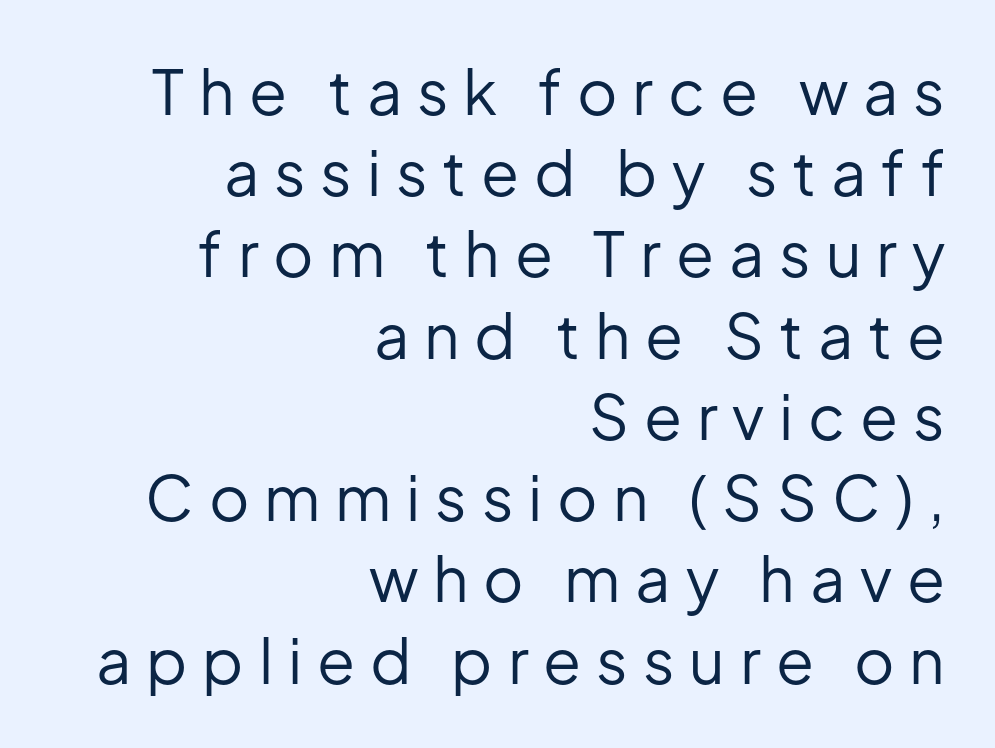
Q: Is the text bold? A: No.
Q: Is the text italic (slanted)? A: No, it is upright.
Q: Is the typeface a serif or a sans-serif typeface? A: Sans-serif.
Q: Is the text underlined? A: No.
Q: How is the paragraph aligned? A: Right-aligned.
Q: Is the spacing between letters normal or unusually wide? A: Unusually wide.
Q: Is the spacing between lines tight, normal or loose? A: Normal.
Q: Width (condensed, normal, or wide)? A: Normal.
Q: Stroke contrast? A: Low.
Q: x-height? A: Medium.
Q: Monospaced? A: No.
